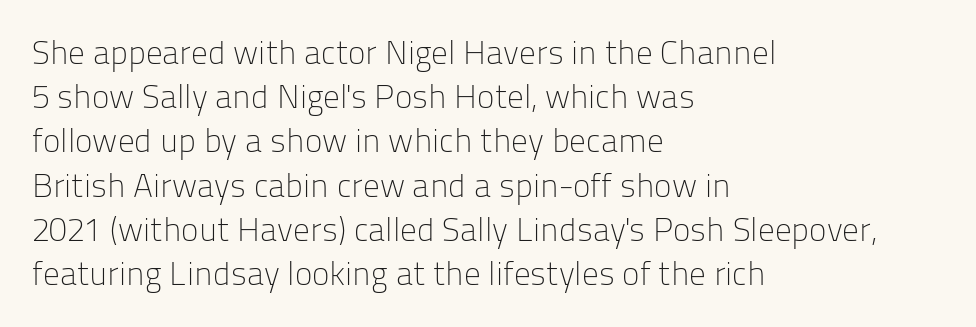
The image shows 33 px light sans-serif type, upright; set left-aligned, normal line spacing (1.34x), normal letter spacing, not underlined; low stroke contrast and a medium x-height.
